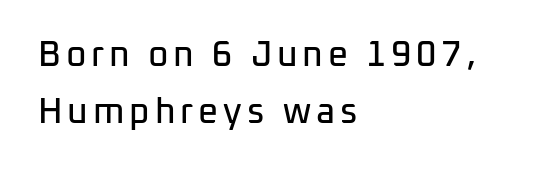
A typesetter would mark this as roman, not italic. Clear beneath every line of the passage. These lines are rendered in a variable-pitch font. A student would call this left alignment; a typographer would say flush left, rag right. Whoever set this chose a conventional vertical rhythm.
